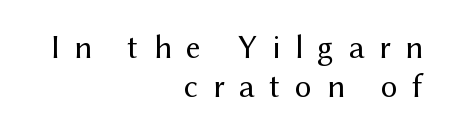
{"serif": "no", "italic": "no", "bold": "no", "weight": "regular", "width": "normal", "stroke_contrast": "medium", "x_height": "medium", "monospaced": "no", "underline": "no", "align": "right", "line_spacing_ratio": 1.17, "letter_spacing": "wide", "letter_spacing_em": 0.44, "glyph_px": 33}
